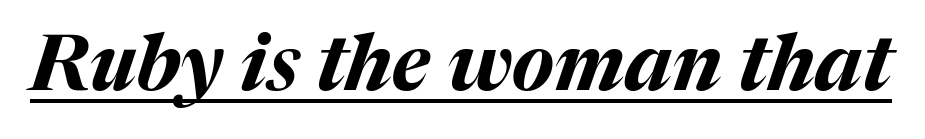
Here the designer chose a conventional face with non-uniform glyph widths. Descenders here cross a horizontal rule under the line. There's an unmistakable incline to the writing here. A typesetter would call this zero additional tracking. What weight is shown? A full bold with thick strokes.
